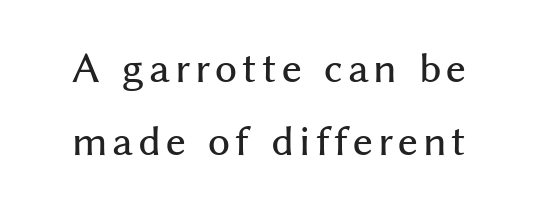
Loosely led — the rows are spread out. What kind of face is this? One without serifs — a sans. The typography opts for an upright posture over an oblique one. Note the varied advance widths — an 'i' is clearly narrower than an 'm'.
